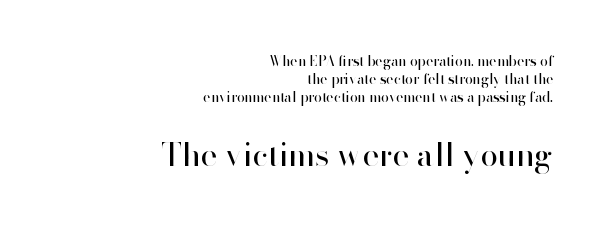
Q: Is the text bold? A: No.
Q: Is the text italic (slanted)? A: No, it is upright.
Q: Is the typeface a serif or a sans-serif typeface? A: Sans-serif.
Q: Is the text underlined? A: No.
Q: How is the paragraph aligned? A: Right-aligned.
Q: Is the spacing between letters normal or unusually wide? A: Normal.
Q: Is the spacing between lines tight, normal or loose? A: Normal.
Q: Which block of text is set in a larger size, the first (top) or the second (bottom)? A: The second (bottom) one.
Q: Width (condensed, normal, or wide)? A: Normal.
Q: Stroke contrast? A: High.
Q: x-height? A: Small.
Q: Monospaced? A: No.
